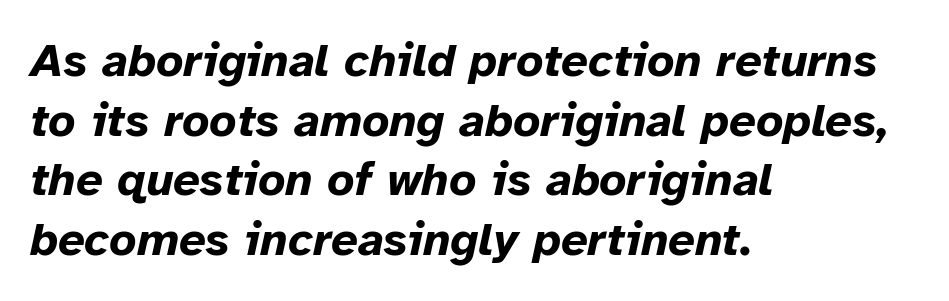
Q: Is the text bold? A: Yes.
Q: Is the text italic (slanted)? A: Yes, it leans right by about 12 degrees.
Q: Is the text underlined? A: No.
Q: How is the paragraph aligned? A: Left-aligned.
Q: Is the spacing between letters normal or unusually wide? A: Normal.
Q: Is the spacing between lines tight, normal or loose? A: Normal.
Q: Width (condensed, normal, or wide)? A: Normal.
Q: Stroke contrast? A: Low.
Q: x-height? A: Medium.
Q: Monospaced? A: No.
